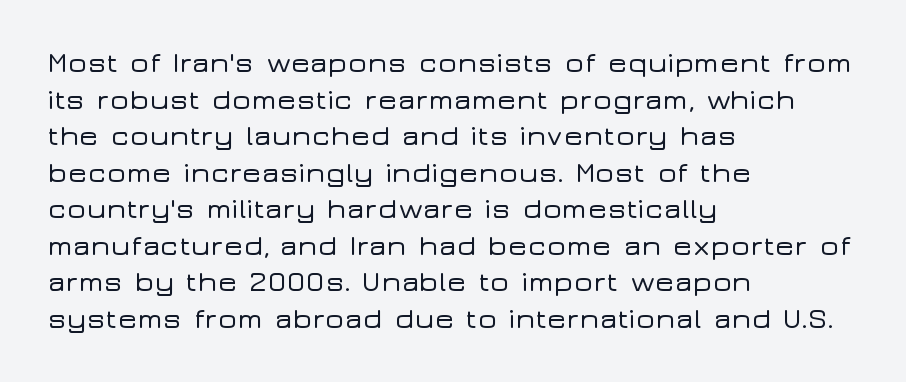
The image shows 29 px wide sans-serif type, upright; set left-aligned, normal line spacing (1.26x), normal letter spacing, not underlined; low stroke contrast and a medium x-height.
